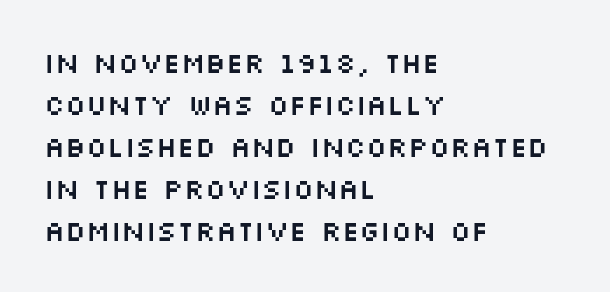
The image shows 28 px wide sans-serif type, upright; set left-aligned, normal line spacing (1.5x), normal letter spacing, not underlined; medium stroke contrast and a large x-height.
